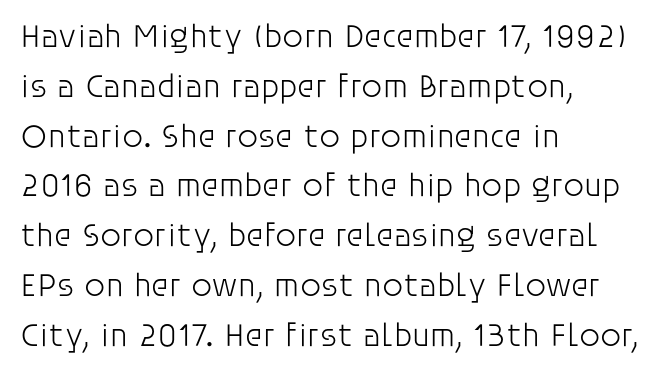
Q: Is the text bold? A: No.
Q: Is the text italic (slanted)? A: No, it is upright.
Q: Is the typeface a serif or a sans-serif typeface? A: Sans-serif.
Q: Is the text underlined? A: No.
Q: How is the paragraph aligned? A: Left-aligned.
Q: Is the spacing between letters normal or unusually wide? A: Normal.
Q: Is the spacing between lines tight, normal or loose? A: Normal.
Q: Width (condensed, normal, or wide)? A: Normal.
Q: Stroke contrast? A: Low.
Q: x-height? A: Large.
Q: Monospaced? A: No.
